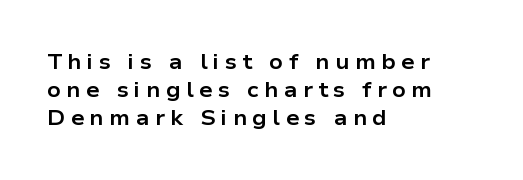
The image shows 21 px bold type, upright; set left-aligned, normal line spacing (1.33x), unusually wide letter spacing (+0.26 em), not underlined.
